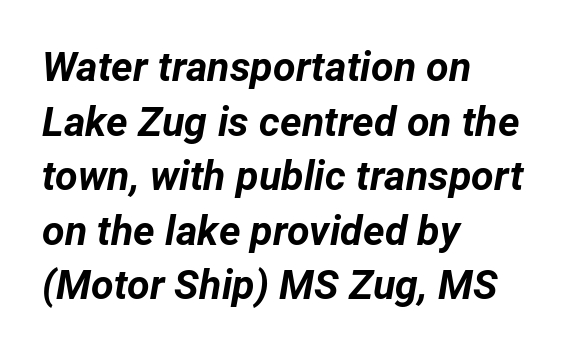
{"italic": "yes", "lean": "right", "slant_degrees": 12, "bold": "yes", "weight": "bold", "width": "normal", "stroke_contrast": "low", "x_height": "medium", "monospaced": "no", "underline": "no", "align": "left", "line_spacing": "normal", "line_spacing_ratio": 1.33, "letter_spacing": "normal", "letter_spacing_em": 0.0, "glyph_px": 41}
